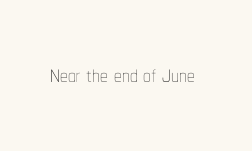
Q: Is the text bold? A: No.
Q: Is the text italic (slanted)? A: No, it is upright.
Q: Is the text underlined? A: No.
Q: Is the spacing between letters normal or unusually wide? A: Normal.
Q: Width (condensed, normal, or wide)? A: Condensed.
Q: Stroke contrast? A: Low.
Q: x-height? A: Medium.
Q: Monospaced? A: No.
